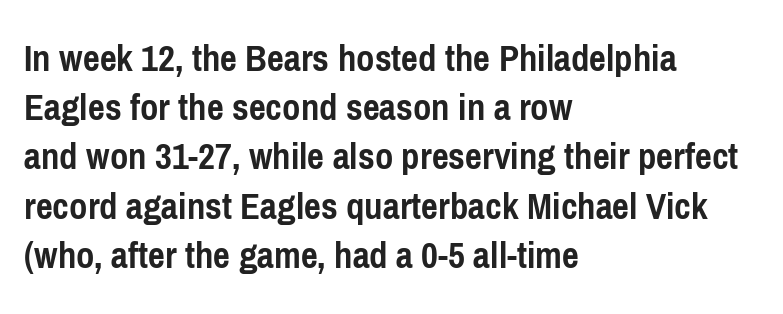
Q: Is the text bold? A: Yes.
Q: Is the text italic (slanted)? A: No, it is upright.
Q: Is the typeface a serif or a sans-serif typeface? A: Sans-serif.
Q: Is the text underlined? A: No.
Q: How is the paragraph aligned? A: Left-aligned.
Q: Is the spacing between letters normal or unusually wide? A: Normal.
Q: Width (condensed, normal, or wide)? A: Condensed.
Q: Stroke contrast? A: Low.
Q: x-height? A: Medium.
Q: Monospaced? A: No.
